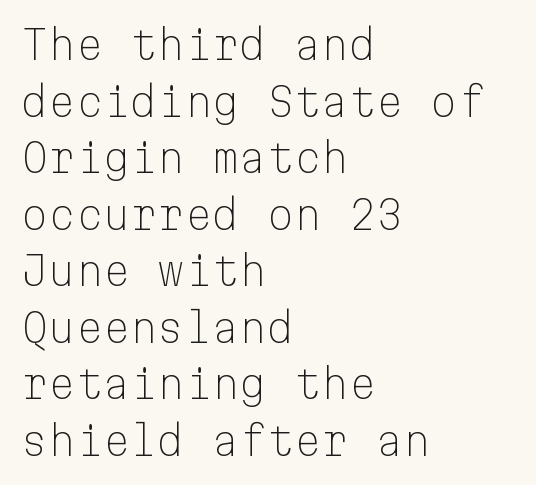
Q: Is the text bold? A: No.
Q: Is the text italic (slanted)? A: No, it is upright.
Q: Is the typeface a serif or a sans-serif typeface? A: Sans-serif.
Q: Is the text underlined? A: No.
Q: How is the paragraph aligned? A: Left-aligned.
Q: Is the spacing between letters normal or unusually wide? A: Normal.
Q: Is the spacing between lines tight, normal or loose? A: Normal.
Q: Width (condensed, normal, or wide)? A: Normal.
Q: Stroke contrast? A: Low.
Q: x-height? A: Medium.
Q: Monospaced? A: Yes.
